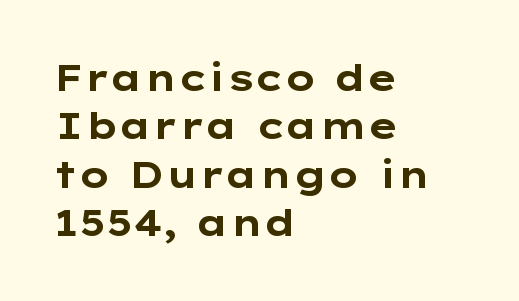
{"serif": "no", "italic": "no", "bold": "yes", "weight": "bold", "width": "wide", "stroke_contrast": "low", "x_height": "medium", "monospaced": "no", "underline": "no", "align": "left", "line_spacing": "normal", "line_spacing_ratio": 1.31, "letter_spacing": "normal", "letter_spacing_em": 0.0, "glyph_px": 37}
